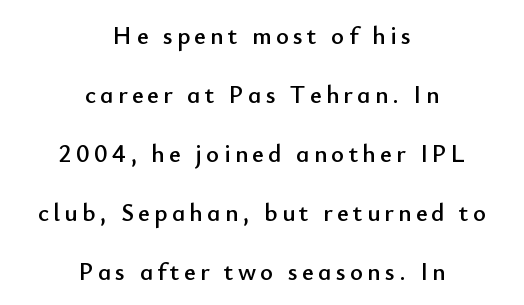
Q: Is the text italic (slanted)? A: No, it is upright.
Q: Is the text underlined? A: No.
Q: How is the paragraph aligned? A: Centered.
Q: Is the spacing between lines tight, normal or loose? A: Loose.
